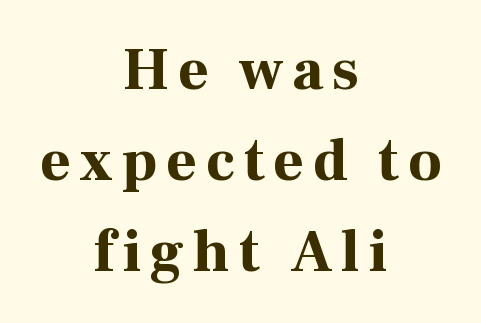
{"serif": "yes", "italic": "no", "bold": "yes", "weight": "bold", "width": "normal", "stroke_contrast": "high", "x_height": "medium", "monospaced": "no", "underline": "no", "align": "center", "line_spacing": "normal", "line_spacing_ratio": 1.54, "glyph_px": 59}
